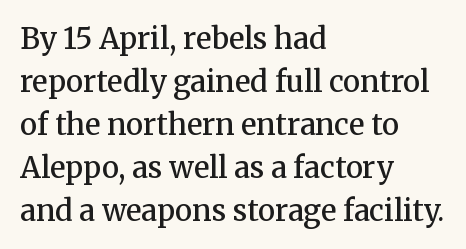
The letters sit at their default tracking, neither squeezed nor spread. The specimen reads as upright at a glance. Typographically, this falls in the serif category. In terms of weight, the rendering is demibold, just under bold.
